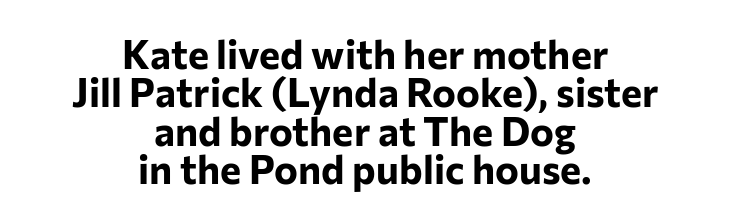
Q: Is the text bold? A: Yes.
Q: Is the text italic (slanted)? A: No, it is upright.
Q: Is the typeface a serif or a sans-serif typeface? A: Sans-serif.
Q: Is the text underlined? A: No.
Q: How is the paragraph aligned? A: Centered.
Q: Is the spacing between letters normal or unusually wide? A: Normal.
Q: Is the spacing between lines tight, normal or loose? A: Tight.
Q: Width (condensed, normal, or wide)? A: Normal.
Q: Stroke contrast? A: Low.
Q: x-height? A: Medium.
Q: Monospaced? A: No.
